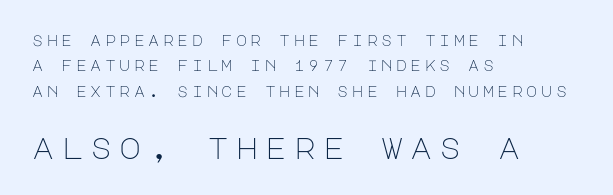
Q: Is the text bold? A: No.
Q: Is the text italic (slanted)? A: No, it is upright.
Q: Is the typeface a serif or a sans-serif typeface? A: Sans-serif.
Q: Is the text underlined? A: No.
Q: How is the paragraph aligned? A: Left-aligned.
Q: Is the spacing between letters normal or unusually wide? A: Unusually wide.
Q: Is the spacing between lines tight, normal or loose? A: Normal.
Q: Which block of text is set in a larger size, the first (top) or the second (bottom)? A: The second (bottom) one.
Q: Width (condensed, normal, or wide)? A: Normal.
Q: Stroke contrast? A: Low.
Q: x-height? A: Large.
